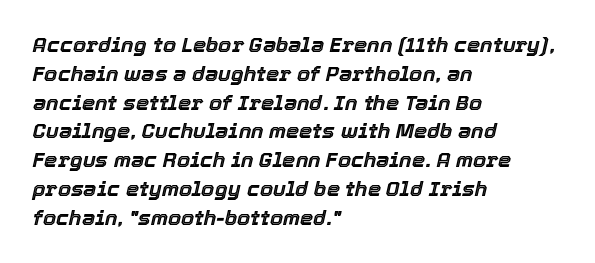
The image shows 21 px text type, italic (leaning right); set left-aligned, normal line spacing (1.37x), normal letter spacing, not underlined.
